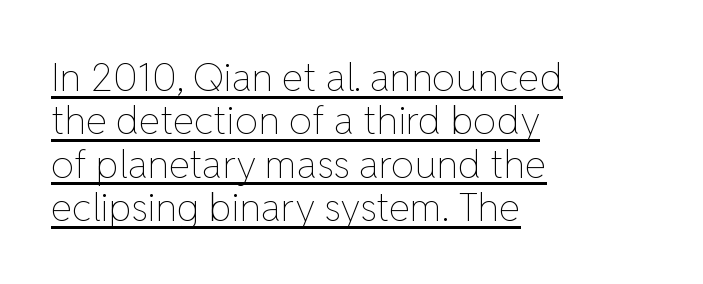
The image shows 39 px thin type, upright; set left-aligned, tight line spacing (1.11x), normal letter spacing, underlined; low stroke contrast and a medium x-height.
